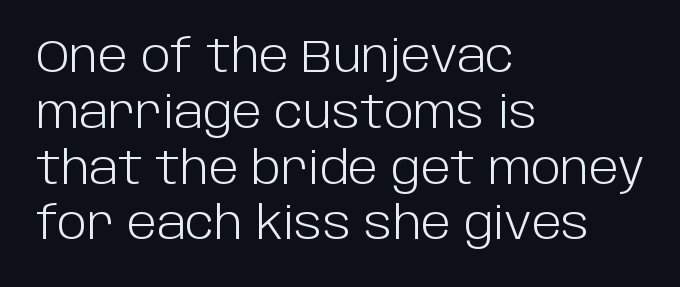
{"serif": "no", "italic": "no", "bold": "no", "weight": "light", "width": "normal", "stroke_contrast": "low", "x_height": "large", "monospaced": "no", "underline": "no", "align": "left", "line_spacing_ratio": 1.24, "letter_spacing": "normal", "letter_spacing_em": 0.0, "glyph_px": 45}
